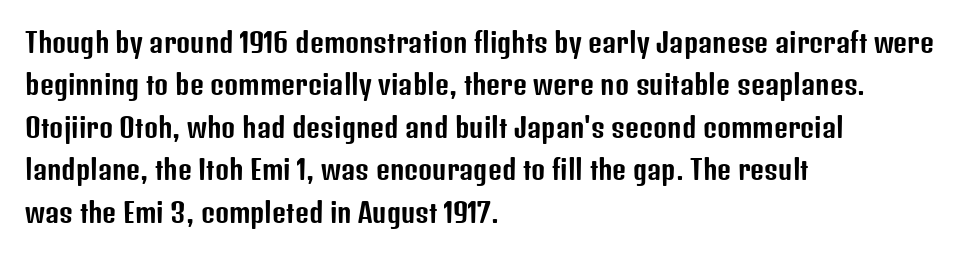
Successive baselines arrive at the customary interval. Tall strokes in this sample are plumb rather than angled. Where is the straight margin? On the left. Lines of text with bare space underneath. Each word holds together tightly as a unit, with standard inter-letter gaps.
